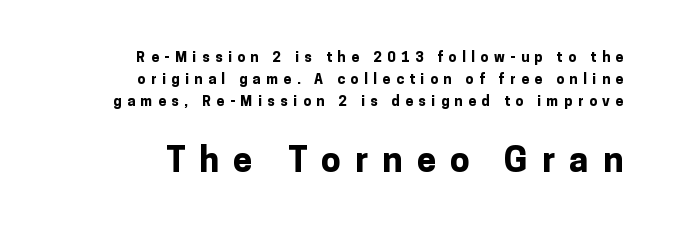
Underlining? Definitely not there. Does the leading feel generous? No, just average. The passage is arranged like a letterhead date or caption credit — flush right. This rendering widens character spacing well past its baseline value. Designer's note — italics off, roman on. Summary of weight: heavy, a full bold.
